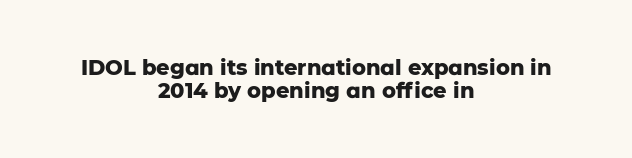
The image shows 21 px bold type, upright; set centered, tight line spacing (1.09x), normal letter spacing, not underlined.
